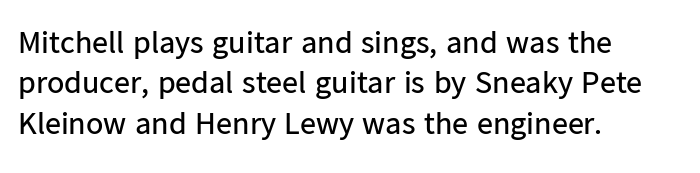
{"serif": "no", "italic": "no", "bold": "no", "weight": "regular", "width": "normal", "stroke_contrast": "low", "x_height": "medium", "monospaced": "no", "underline": "no", "align": "left", "line_spacing": "normal", "line_spacing_ratio": 1.26, "letter_spacing": "normal", "letter_spacing_em": 0.0, "glyph_px": 32}
